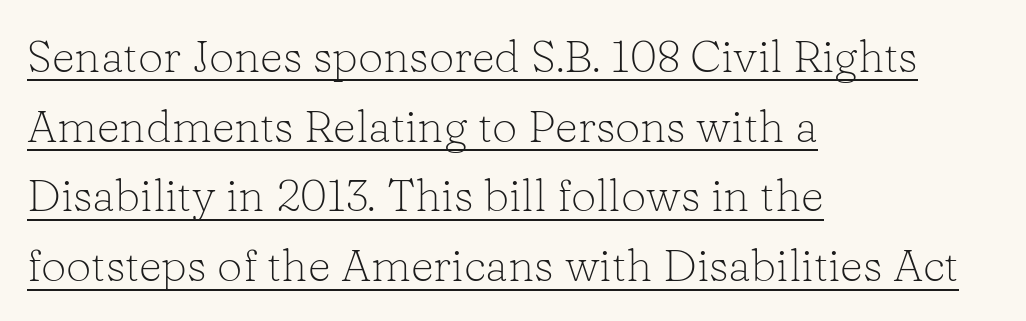
Spacing verdict: proportional, widths tailored to each character. The typesetting does not lean heavy: it is not bold. Every row of glyphs begins at an identical x-position on the left. This is underlined copy, the kind a proofreader might mark for attention. Students, observe: this is what conventionally led text looks like.
